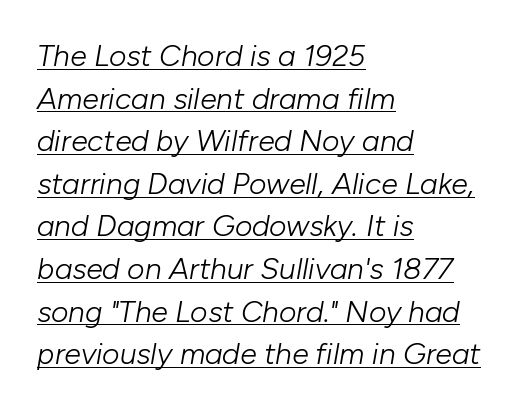
This sample is left-justified, so line endings fall wherever the words run out. This rendering features underlined lettering. This sample keeps an unexceptional amount of space between lines. A typesetter would call this proportional, since set widths differ per character. Characters are canted at an angle relative to the baseline's perpendicular.
